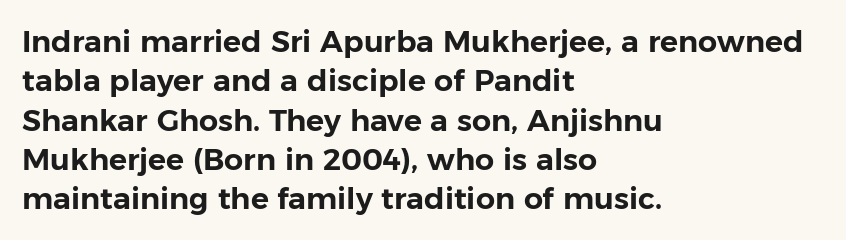
Q: Is the text italic (slanted)? A: No, it is upright.
Q: Is the typeface a serif or a sans-serif typeface? A: Sans-serif.
Q: Is the text underlined? A: No.
Q: How is the paragraph aligned? A: Left-aligned.
Q: Is the spacing between letters normal or unusually wide? A: Normal.
Q: Is the spacing between lines tight, normal or loose? A: Normal.
Q: Width (condensed, normal, or wide)? A: Normal.
Q: Stroke contrast? A: Low.
Q: x-height? A: Medium.
Q: Monospaced? A: No.
